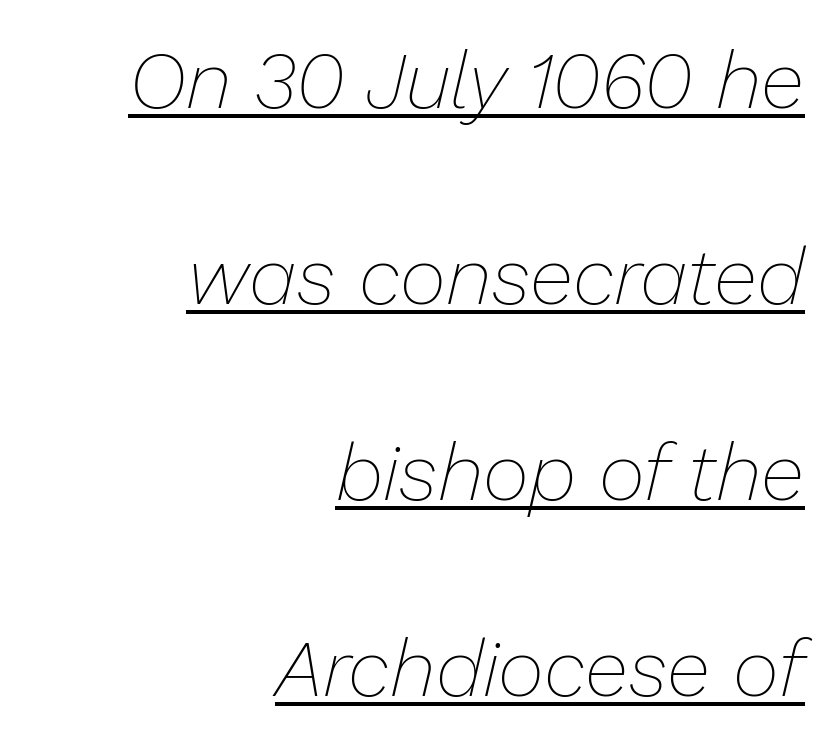
Q: Is the text bold? A: No.
Q: Is the text italic (slanted)? A: Yes, it leans right by about 13 degrees.
Q: Is the text underlined? A: Yes.
Q: How is the paragraph aligned? A: Right-aligned.
Q: Is the spacing between letters normal or unusually wide? A: Normal.
Q: Is the spacing between lines tight, normal or loose? A: Loose.
Q: Width (condensed, normal, or wide)? A: Normal.
Q: Stroke contrast? A: Low.
Q: x-height? A: Medium.
Q: Monospaced? A: No.
